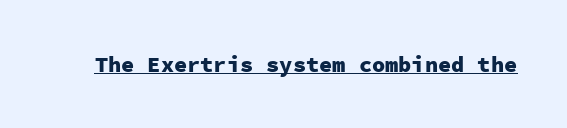
The face used here is rendered with its standard letterfit. These lines were composed using upright roman letters. Strokes here are thick enough to call this a true bold. Is there an underline? Yes — a line sits under the letters.
